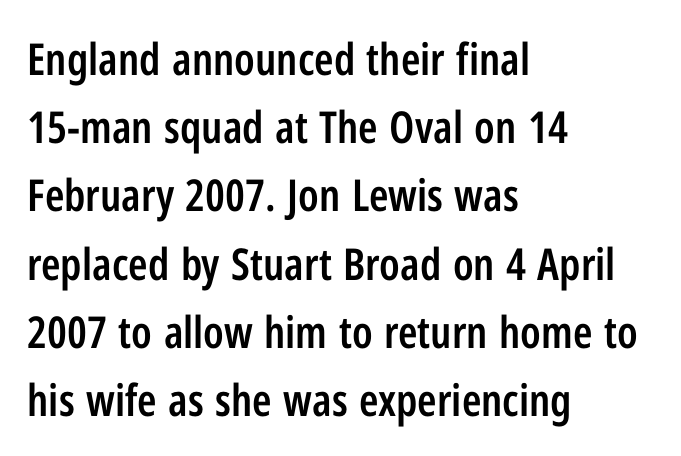
The image shows 44 px semibold, condensed sans-serif type, upright; set left-aligned, normal line spacing (1.55x), normal letter spacing, not underlined; low stroke contrast and a medium x-height.
